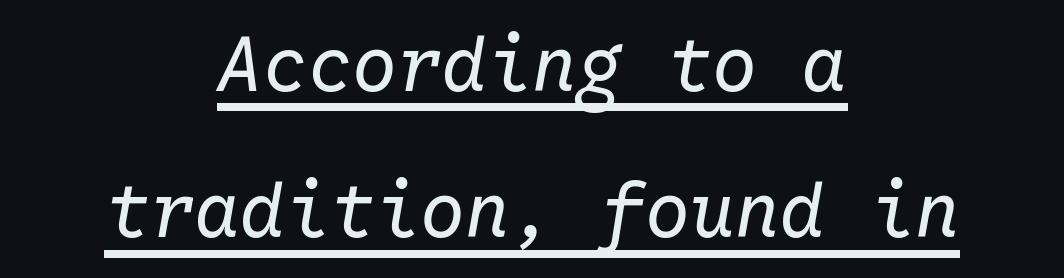
Q: Is the text bold? A: No.
Q: Is the text italic (slanted)? A: Yes, it leans right by about 10 degrees.
Q: Is the text underlined? A: Yes.
Q: How is the paragraph aligned? A: Centered.
Q: Is the spacing between letters normal or unusually wide? A: Normal.
Q: Is the spacing between lines tight, normal or loose? A: Loose.
Q: Width (condensed, normal, or wide)? A: Normal.
Q: Stroke contrast? A: Low.
Q: x-height? A: Medium.
Q: Monospaced? A: Yes.
